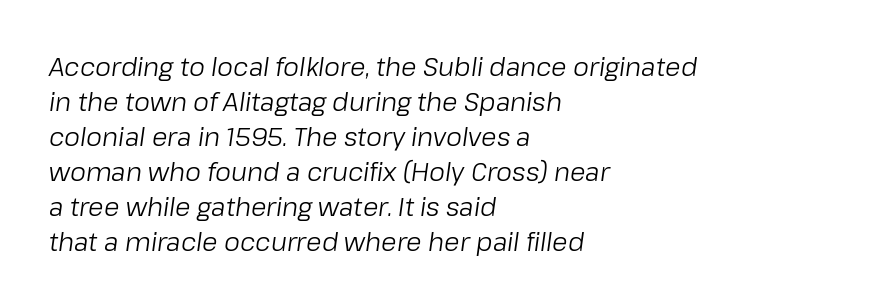
This rendering leaves character spacing at its baseline value. Stem width sits at or under what a default text font uses. Line spacing here is normal. An italicized treatment has been applied to the whole sample.
